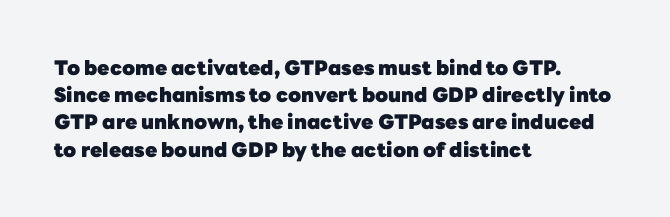
The image shows 20 px bold type, upright; set left-aligned, normal line spacing (1.36x), normal letter spacing, not underlined.
